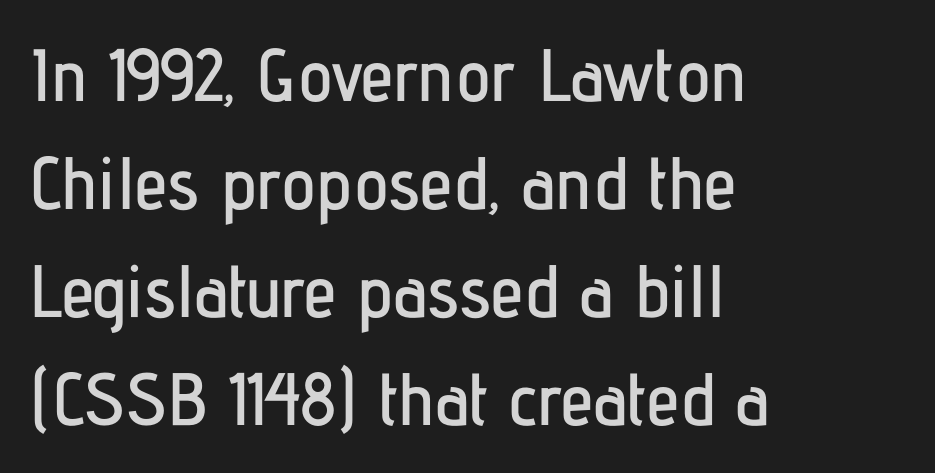
Spacing verdict: proportional, widths tailored to each character. Quick note: interline space is typical. The designer went with a sans here, leaving each stem footless. This sample uses an upright cut, with every glyph sitting square on the baseline. Here the glyphs are tracked normally, forming tight word shapes. Check under the words: just untouched page.
